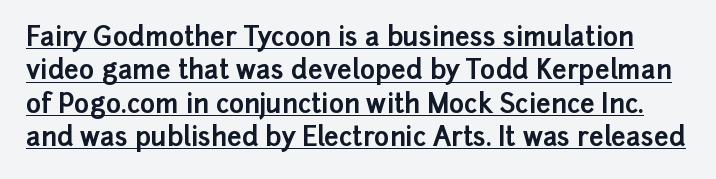
Q: Is the text bold? A: Yes.
Q: Is the text italic (slanted)? A: No, it is upright.
Q: Is the text underlined? A: Yes.
Q: Is the spacing between letters normal or unusually wide? A: Normal.
Q: Is the spacing between lines tight, normal or loose? A: Normal.
